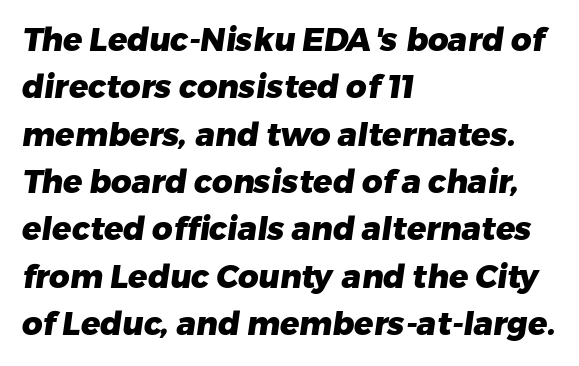
The image shows 32 px heavy sans-serif type; set left-aligned, normal line spacing (1.48x), normal letter spacing, not underlined; low stroke contrast and a medium x-height.
